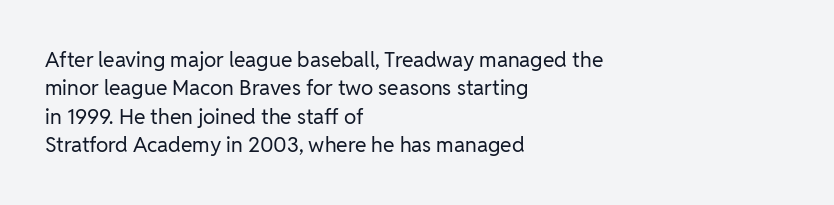
The image shows 21 px text type, upright; set left-aligned, normal line spacing (1.35x), normal letter spacing, not underlined.
